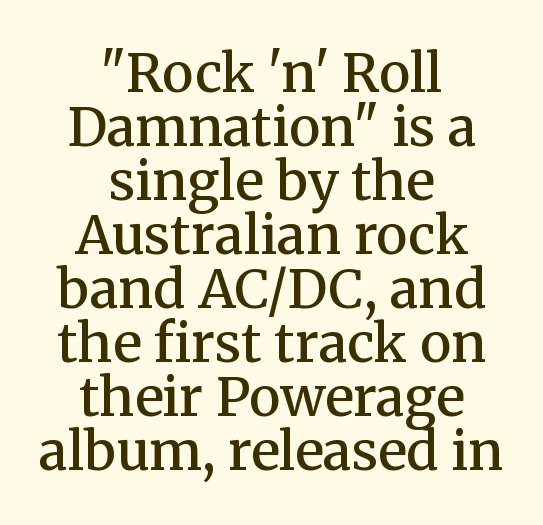
This is moderately heavy type, rendered in semibold. This is the regular roman posture of the typeface. Neither beginnings nor endings align; midpoints do. Looks like regular typesetting: each glyph gets only the width it needs.
